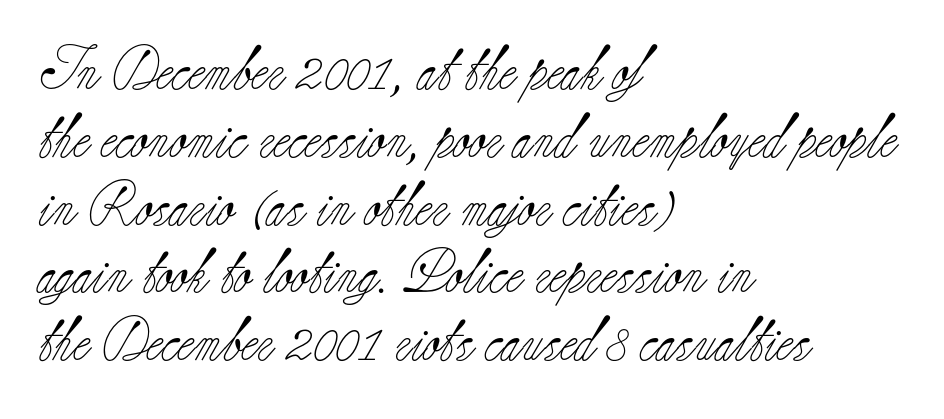
{"serif": "yes", "bold": "no", "weight": "light", "width": "normal", "stroke_contrast": "low", "x_height": "small", "monospaced": "no", "underline": "no", "align": "left", "line_spacing": "normal", "line_spacing_ratio": 1.54, "letter_spacing": "normal", "letter_spacing_em": 0.0, "glyph_px": 44}
